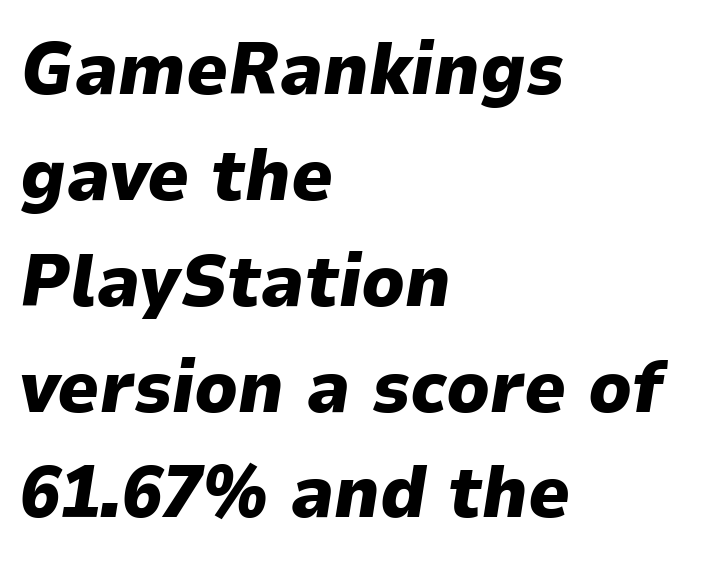
The image shows 73 px heavy type, italic (leaning right); set left-aligned, normal line spacing (1.45x), normal letter spacing, not underlined; low stroke contrast and a medium x-height.
